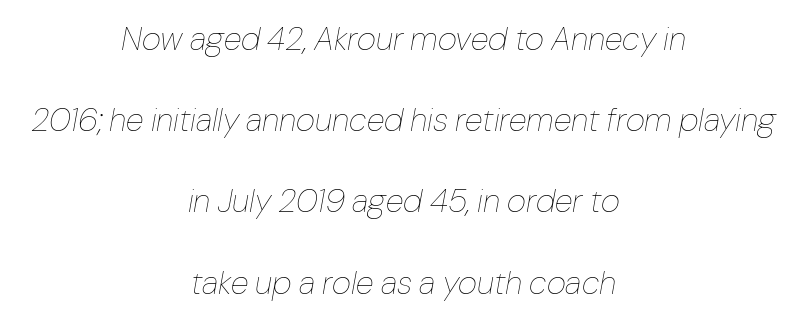
Q: Is the text bold? A: No.
Q: Is the text italic (slanted)? A: Yes, it leans right by about 10 degrees.
Q: Is the text underlined? A: No.
Q: How is the paragraph aligned? A: Centered.
Q: Is the spacing between letters normal or unusually wide? A: Normal.
Q: Is the spacing between lines tight, normal or loose? A: Loose.
Q: Width (condensed, normal, or wide)? A: Normal.
Q: Stroke contrast? A: Low.
Q: x-height? A: Medium.
Q: Monospaced? A: No.
